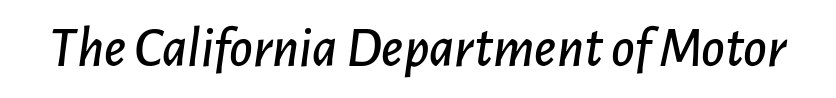
Q: Is the text italic (slanted)? A: Yes, it leans right by about 7 degrees.
Q: Is the text underlined? A: No.
Q: Is the spacing between letters normal or unusually wide? A: Normal.
Q: Width (condensed, normal, or wide)? A: Normal.
Q: Stroke contrast? A: Low.
Q: x-height? A: Medium.
Q: Monospaced? A: No.
